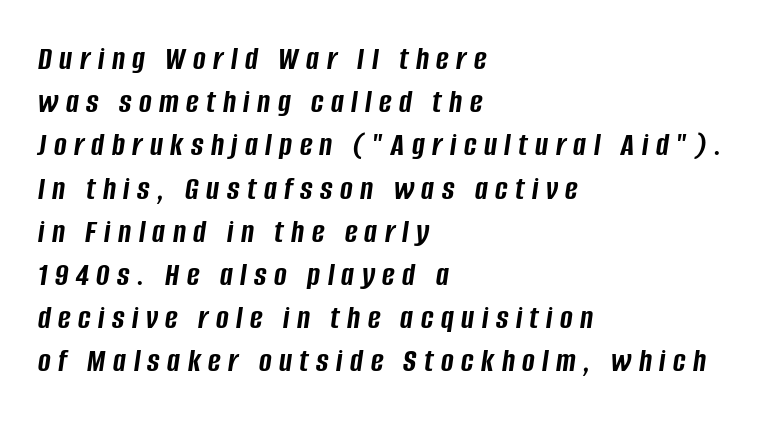
The letterforms stand isolated, each surrounded by extra space. A typesetter would mark this as italic. Here the designer chose a conventional face with non-uniform glyph widths. Compared with typical paragraphs, the rows here are spaced about the same.
